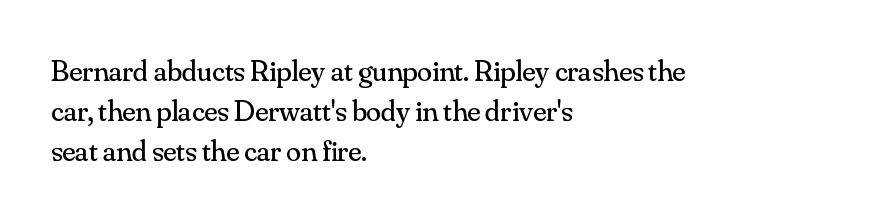
Stems and bowls with no extra thickness — not bold. This sample uses an upright cut, with every glyph sitting square on the baseline. This sample uses a serif face. The letters sit at their default tracking, neither squeezed nor spread. This sample is left-justified, so line endings fall wherever the words run out.
